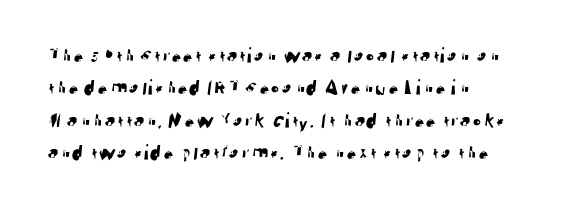
The image shows 22 px text type; set left-aligned, normal line spacing (1.47x), normal letter spacing, not underlined.
